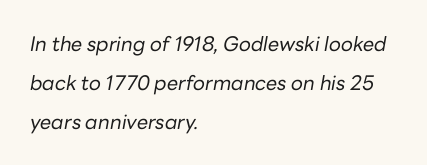
{"italic": "yes", "lean": "right", "slant_degrees": 10, "bold": "no", "underline": "no", "align": "left", "line_spacing": "loose", "line_spacing_ratio": 1.95, "letter_spacing": "normal", "letter_spacing_em": 0.0, "glyph_px": 20}
